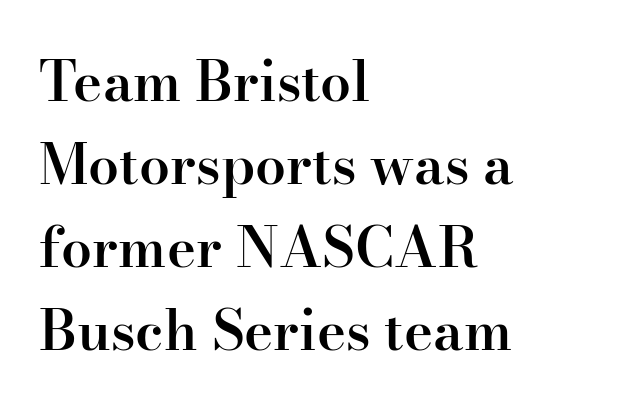
You can tell from the footed stems that serif type was used. The type sits square on the baseline with zero lean. Is the letter spacing exaggerated? No — it looks like the ordinary default. The setting favours the left margin, as ordinary paragraphs usually do. One glance says typical: line gaps are just what's usual. The baseline area is clear.
